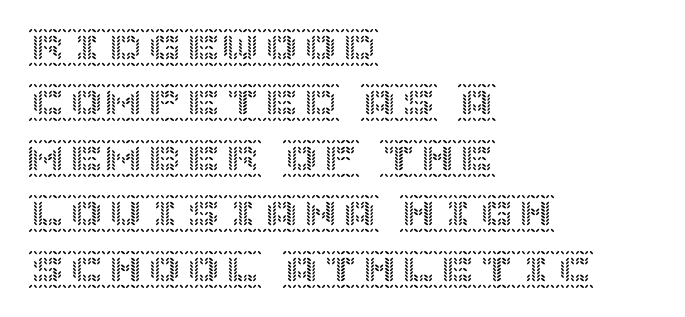
If you measured baseline to baseline, you'd find a middling distance. Honestly, the letter spacing is just normal — you wouldn't notice it. Ordinary non-slanted type is in use. Does the copy run flush right? No — it runs flush left. The zone under the glyphs is completely vacant.
